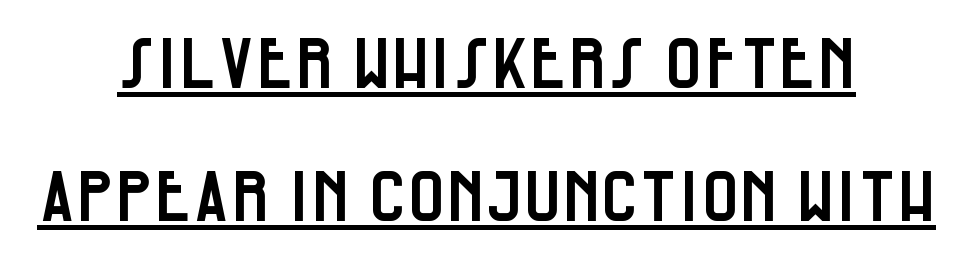
{"serif": "no", "italic": "no", "width": "condensed", "stroke_contrast": "low", "x_height": "large", "monospaced": "no", "underline": "yes", "align": "center", "line_spacing": "loose", "line_spacing_ratio": 1.93, "letter_spacing": "normal", "letter_spacing_em": 0.0, "glyph_px": 69}
